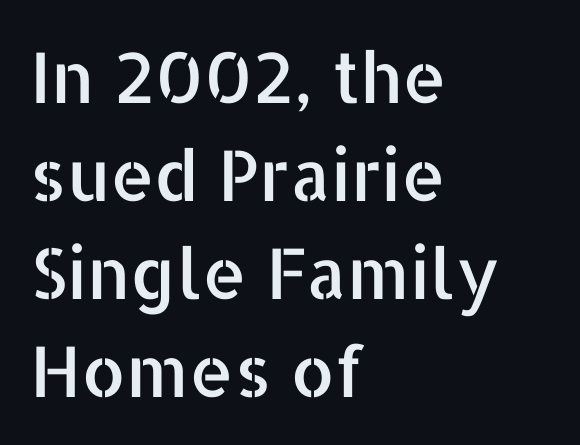
Type style note: lacks serifs. Every character sits straight up, as roman type does. The passage shown has conventional tracking throughout. A clean baseline with only descenders dipping below it. The vertical gap from one line to the next is medium.
